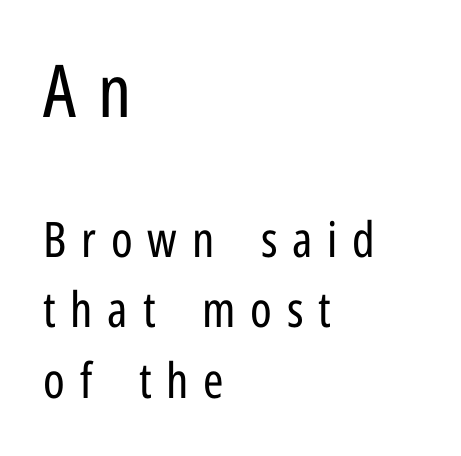
Q: Is the text bold? A: No.
Q: Is the text italic (slanted)? A: No, it is upright.
Q: Is the typeface a serif or a sans-serif typeface? A: Sans-serif.
Q: Is the text underlined? A: No.
Q: How is the paragraph aligned? A: Left-aligned.
Q: Is the spacing between letters normal or unusually wide? A: Unusually wide.
Q: Is the spacing between lines tight, normal or loose? A: Normal.
Q: Which block of text is set in a larger size, the first (top) or the second (bottom)? A: The first (top) one.
Q: Width (condensed, normal, or wide)? A: Condensed.
Q: Stroke contrast? A: Low.
Q: x-height? A: Medium.
Q: Monospaced? A: No.
